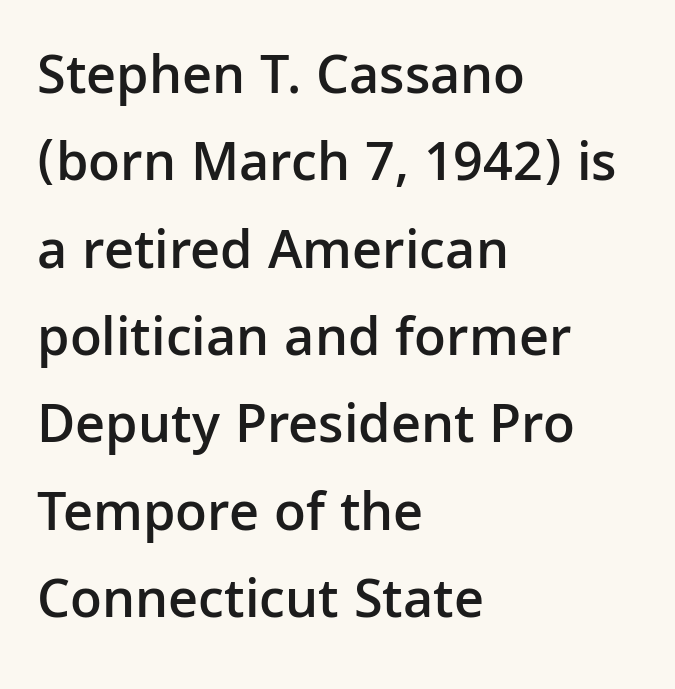
{"serif": "no", "italic": "no", "bold": "semi", "weight": "semibold", "width": "normal", "stroke_contrast": "low", "x_height": "medium", "monospaced": "no", "underline": "no", "align": "left", "line_spacing": "normal", "line_spacing_ratio": 1.56, "letter_spacing": "normal", "letter_spacing_em": 0.0, "glyph_px": 56}
